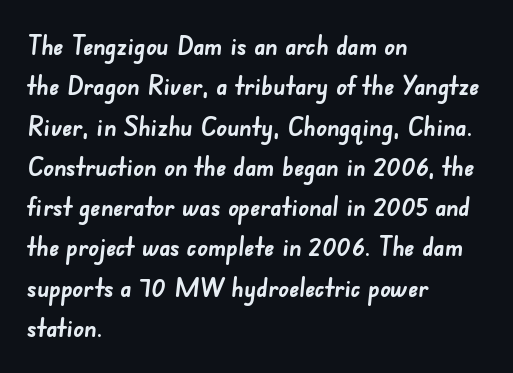
Plenty of ink on the page — the face is bold. Nobody drew a line under any word here. Horizontally, the lines are justified to the leading edge only. The rows are spaced the way most documents space them.
